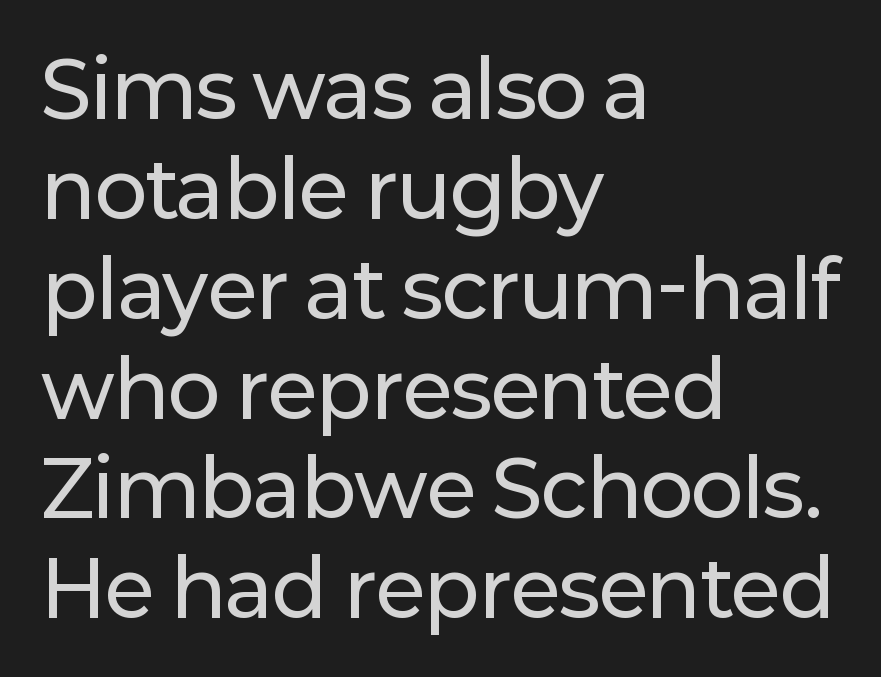
Q: Is the text italic (slanted)? A: No, it is upright.
Q: Is the typeface a serif or a sans-serif typeface? A: Sans-serif.
Q: Is the text underlined? A: No.
Q: How is the paragraph aligned? A: Left-aligned.
Q: Is the spacing between letters normal or unusually wide? A: Normal.
Q: Is the spacing between lines tight, normal or loose? A: Normal.
Q: Width (condensed, normal, or wide)? A: Normal.
Q: Stroke contrast? A: Low.
Q: x-height? A: Medium.
Q: Monospaced? A: No.
